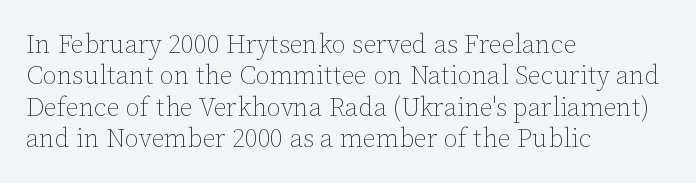
What stands out about the letter spacing? Nothing — it is the standard amount. The rendering anchors every line to the left-hand side. A light-to-regular cut is what we see here. Ordinary non-slanted type is in use.
